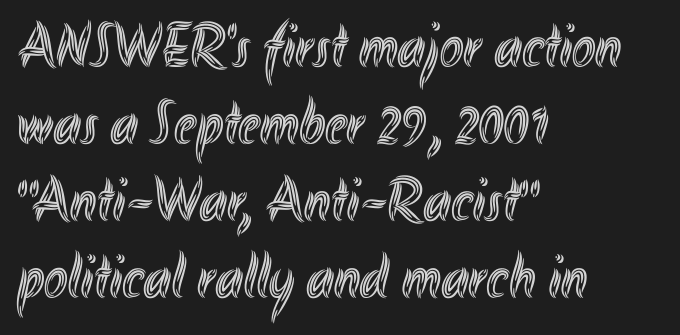
Q: Is the text italic (slanted)? A: Yes.
Q: Is the text underlined? A: No.
Q: How is the paragraph aligned? A: Left-aligned.
Q: Is the spacing between letters normal or unusually wide? A: Normal.
Q: Width (condensed, normal, or wide)? A: Condensed.
Q: x-height? A: Small.
Q: Monospaced? A: No.
